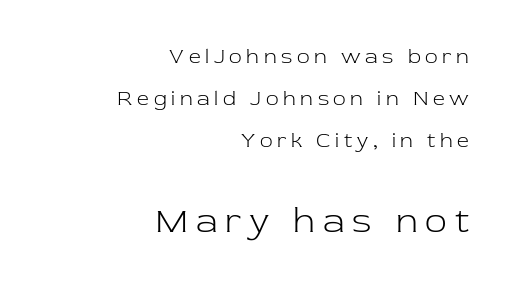
Q: Is the text bold? A: No.
Q: Is the text italic (slanted)? A: No, it is upright.
Q: Is the typeface a serif or a sans-serif typeface? A: Serif.
Q: Is the text underlined? A: No.
Q: How is the paragraph aligned? A: Right-aligned.
Q: Is the spacing between letters normal or unusually wide? A: Unusually wide.
Q: Is the spacing between lines tight, normal or loose? A: Loose.
Q: Which block of text is set in a larger size, the first (top) or the second (bottom)? A: The second (bottom) one.
Q: Width (condensed, normal, or wide)? A: Normal.
Q: Stroke contrast? A: Low.
Q: x-height? A: Medium.
Q: Monospaced? A: No.
